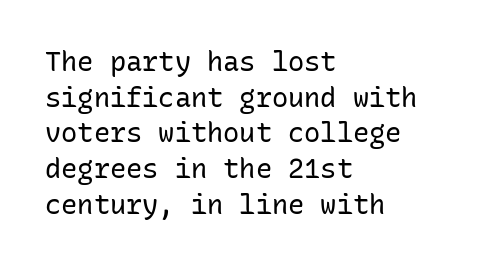
Notice how descenders clear the ascenders below comfortably — that's standard leading. Rule under the text: the space is simply empty. This rendering uses left alignment, leaving the right contour irregular. The type sits square on the baseline with zero lean. The font sits on the lighter half of the weight spectrum, regular included. The gaps between neighbouring characters are ordinary and unremarkable.
